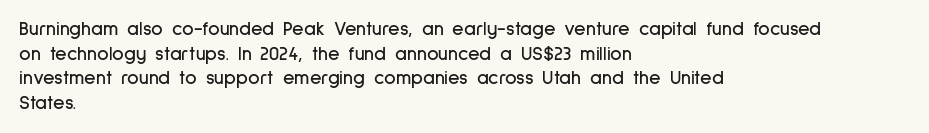
The image shows 20 px text type, upright; set left-aligned, line spacing 1.23x, normal letter spacing, not underlined.
